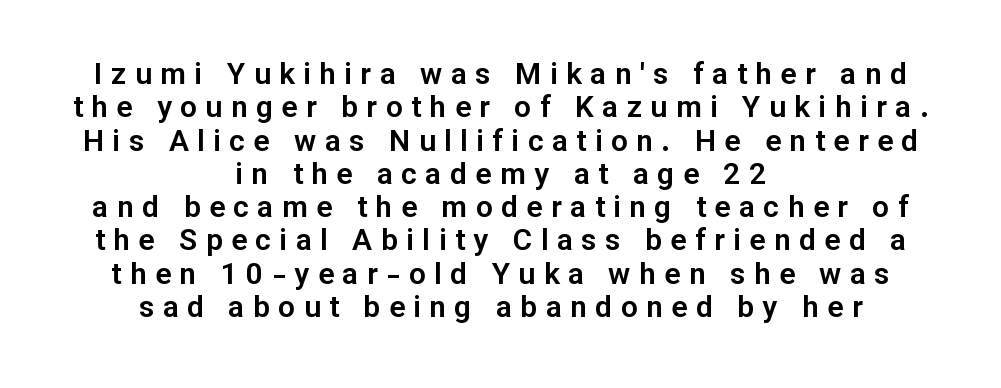
{"serif": "no", "italic": "no", "width": "normal", "stroke_contrast": "low", "x_height": "medium", "monospaced": "no", "underline": "no", "align": "center", "line_spacing": "tight", "line_spacing_ratio": 1.11, "letter_spacing": "wide", "letter_spacing_em": 0.28, "glyph_px": 30}
